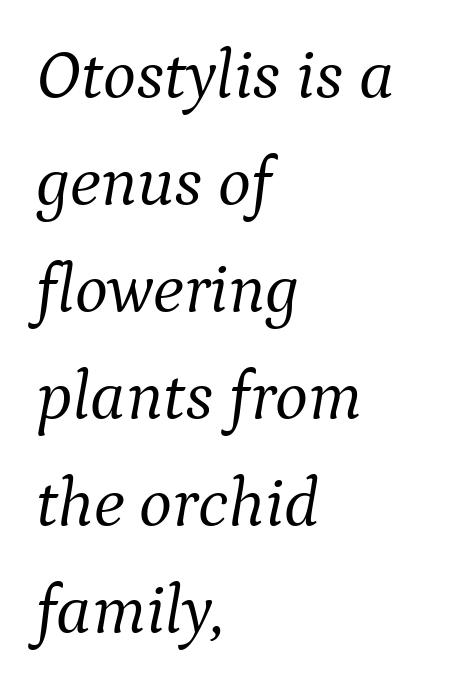
The image shows 70 px light serif type, italic (leaning right); set left-aligned, normal line spacing (1.53x), normal letter spacing, not underlined; medium stroke contrast and a medium x-height.
